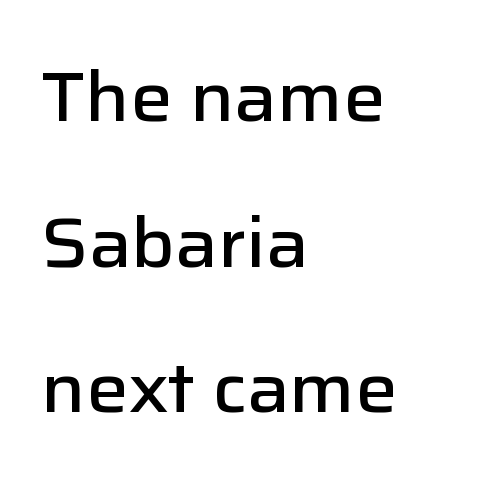
Descender tails drop into unmarked territory. Leading: increased. The glyphs in this specimen are sans serif. This sample uses plain, unmodified letter spacing. Quick note: not italic, upright.
